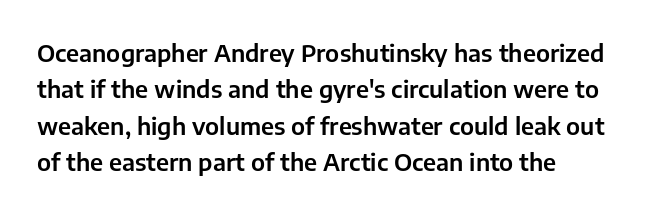
{"italic": "no", "underline": "no", "align": "left", "line_spacing": "normal", "line_spacing_ratio": 1.52, "letter_spacing": "normal", "letter_spacing_em": 0.0, "glyph_px": 24}
